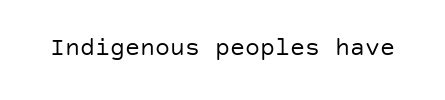
The rendering keeps characters at their native spacing. The font sits on the lighter half of the weight spectrum, regular included. Quick note: underline off. Is there any slant? The stems are plumb.
